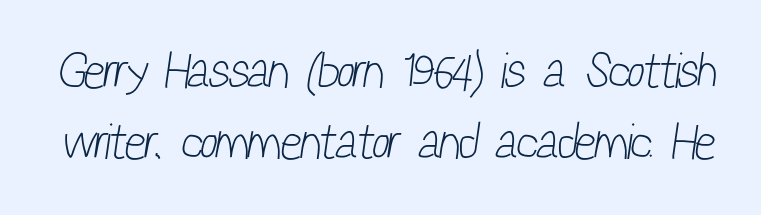
Q: Is the text bold? A: No.
Q: Is the typeface a serif or a sans-serif typeface? A: Sans-serif.
Q: Is the text underlined? A: No.
Q: Is the spacing between letters normal or unusually wide? A: Normal.
Q: Is the spacing between lines tight, normal or loose? A: Normal.
Q: Width (condensed, normal, or wide)? A: Condensed.
Q: Stroke contrast? A: Low.
Q: x-height? A: Medium.
Q: Monospaced? A: No.
